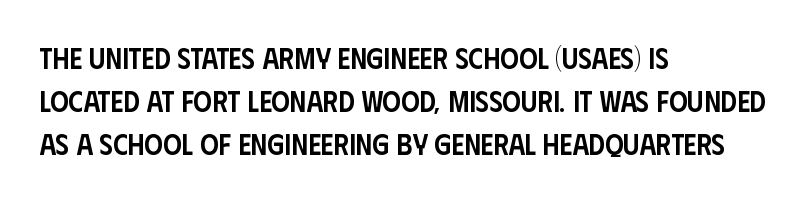
Q: Is the text bold? A: Semi-bold.
Q: Is the text italic (slanted)? A: No, it is upright.
Q: Is the typeface a serif or a sans-serif typeface? A: Sans-serif.
Q: Is the text underlined? A: No.
Q: How is the paragraph aligned? A: Left-aligned.
Q: Is the spacing between letters normal or unusually wide? A: Normal.
Q: Is the spacing between lines tight, normal or loose? A: Normal.
Q: Width (condensed, normal, or wide)? A: Condensed.
Q: Stroke contrast? A: Low.
Q: x-height? A: Large.
Q: Monospaced? A: No.
